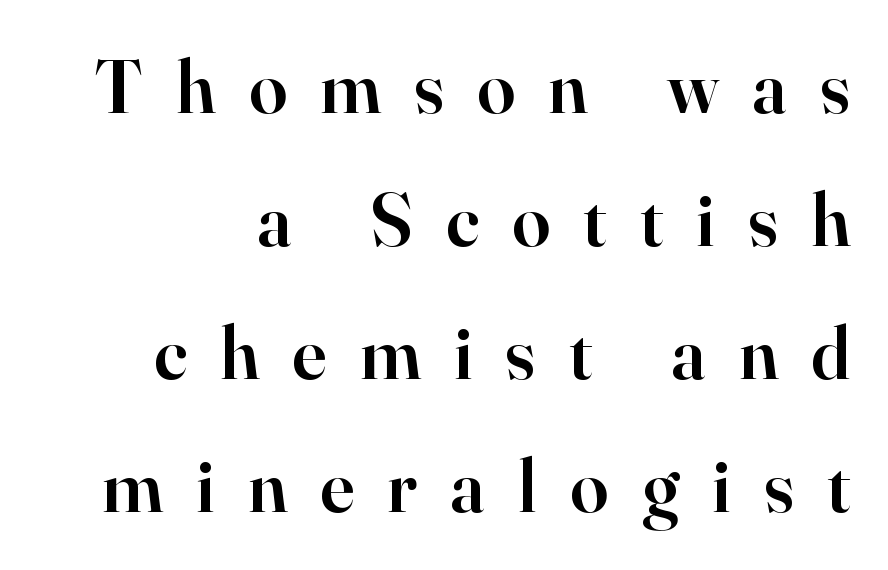
The image shows 76 px semibold serif type, upright; set line spacing 1.75x, unusually wide letter spacing (+0.44 em), not underlined; high stroke contrast and a small x-height.
